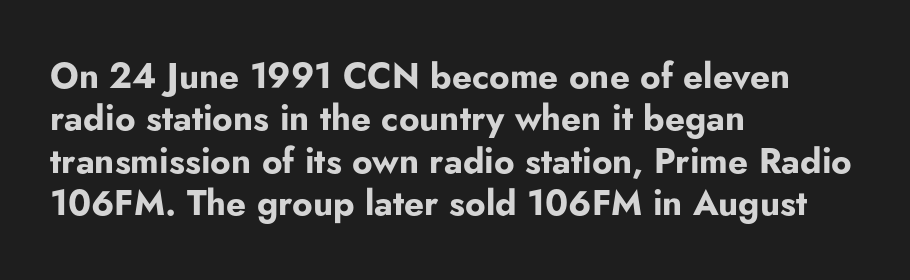
Teacher's note: observe the even left margin — that is flush-left alignment. Note: no serifs on the glyphs. The space beneath each line is pristine and unruled. Posture: straight, roman, zero tilt. As a designer I'd log this as weight 700, bold.
